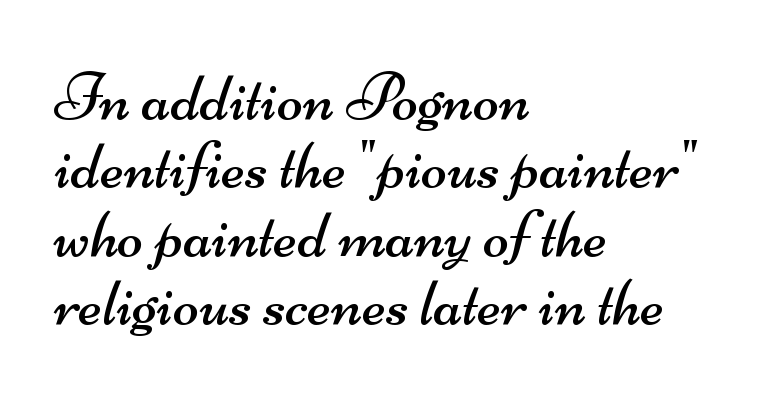
{"serif": "no", "bold": "no", "weight": "regular", "width": "wide", "stroke_contrast": "medium", "x_height": "small", "monospaced": "no", "underline": "no", "align": "left", "line_spacing": "tight", "line_spacing_ratio": 0.99, "letter_spacing": "normal", "letter_spacing_em": 0.0, "glyph_px": 69}
